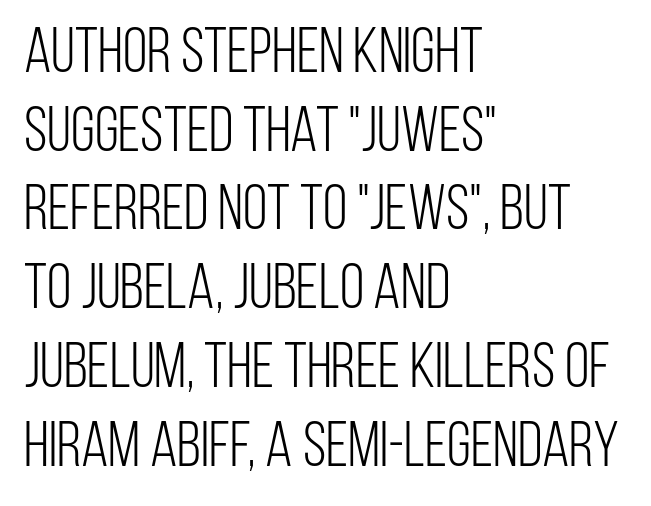
{"serif": "no", "italic": "no", "bold": "no", "weight": "light", "width": "condensed", "stroke_contrast": "low", "x_height": "large", "monospaced": "no", "underline": "no", "align": "left", "line_spacing": "normal", "line_spacing_ratio": 1.25, "letter_spacing": "normal", "letter_spacing_em": 0.0, "glyph_px": 63}
